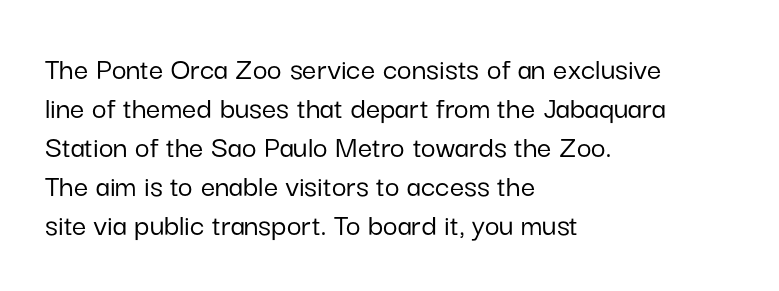
The passage shown is typed in a proportional face where columns would drift. Italic: no, the glyphs are upright roman. Lines of text with bare space underneath. Compared with a centered layout, this one pins lines to the left instead. Nothing sits at the stroke ends, so this counts as sans-serif. The rendering keeps characters at their native spacing.
